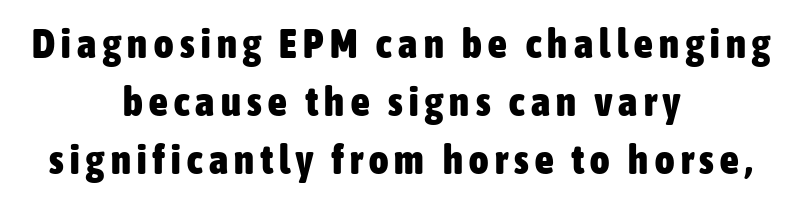
{"serif": "no", "italic": "no", "bold": "yes", "weight": "heavy", "width": "condensed", "stroke_contrast": "low", "x_height": "medium", "monospaced": "no", "underline": "no", "align": "center", "line_spacing": "normal", "line_spacing_ratio": 1.41, "glyph_px": 41}
